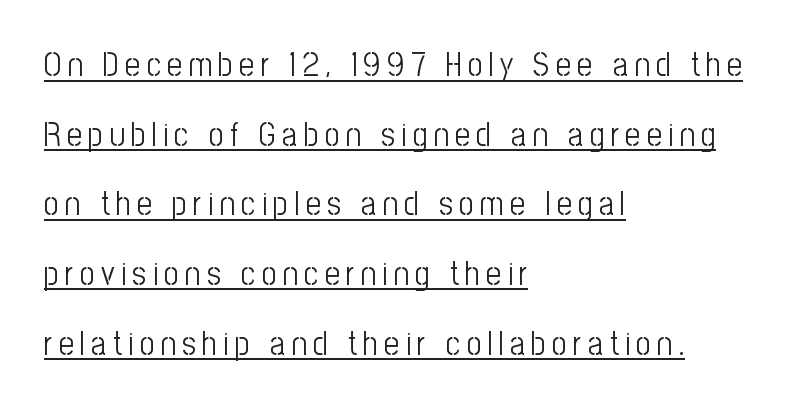
Italic? Not at all — the glyphs are vertical. The weight tops out at a normal text grade. Character widths vary here, with narrow letters taking less room than wide ones. A baseline rule has been typeset under these characters. Nothing sits at the stroke ends, so this counts as sans-serif.
